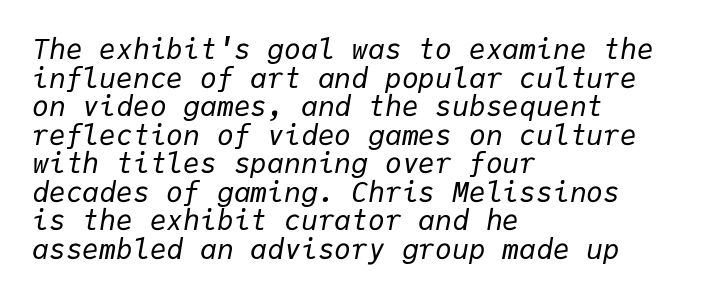
{"italic": "yes", "lean": "right", "slant_degrees": 9, "bold": "no", "weight": "regular", "width": "normal", "stroke_contrast": "low", "x_height": "medium", "monospaced": "yes", "underline": "no", "align": "left", "line_spacing": "tight", "line_spacing_ratio": 1.02, "letter_spacing": "normal", "letter_spacing_em": 0.0, "glyph_px": 28}
